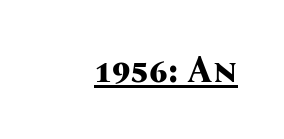
All the whitespace from short lines collects on the left. You could call the tracking neutral — neither tight nor loose. Style check: upright. Every word sits above its own underline. A serif font was chosen for this passage. The characters look thick and weighty, a clear bold.
